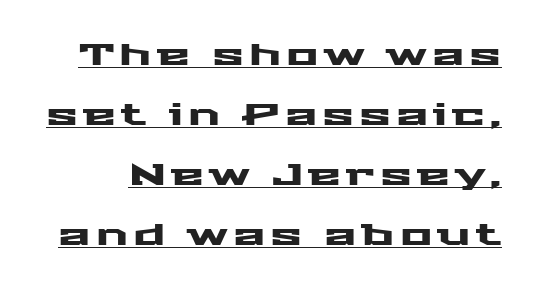
When letters stand straight like this, we call the style roman or upright. Spacing verdict: proportional, widths tailored to each character. The lettering is marked with a stroke running underneath it. Vertically, the passage feels expansive, rows floating well apart. No feet cap the strokes, marking this as sans-serif type.
